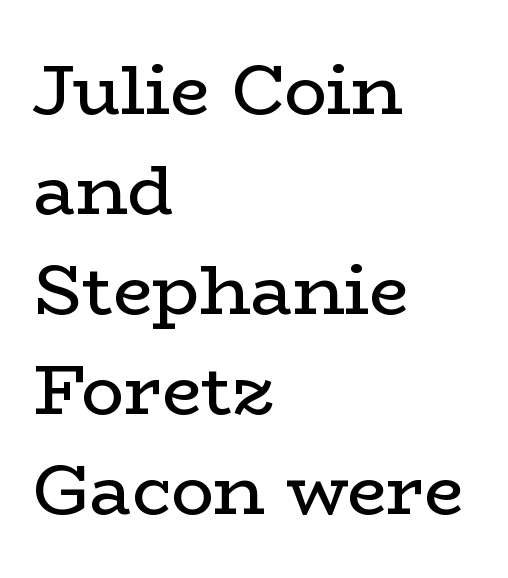
Q: Is the text bold? A: No.
Q: Is the text italic (slanted)? A: No, it is upright.
Q: Is the typeface a serif or a sans-serif typeface? A: Serif.
Q: Is the text underlined? A: No.
Q: How is the paragraph aligned? A: Left-aligned.
Q: Is the spacing between letters normal or unusually wide? A: Normal.
Q: Is the spacing between lines tight, normal or loose? A: Normal.
Q: Width (condensed, normal, or wide)? A: Wide.
Q: Stroke contrast? A: Low.
Q: x-height? A: Medium.
Q: Monospaced? A: No.
